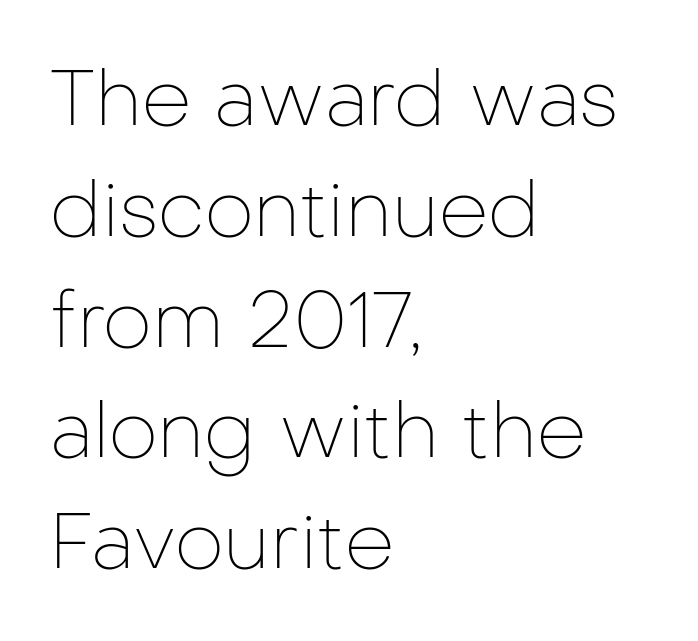
No chunkiness to these letters — they're not bold. The rendering uses a moderate line-height, typical for paragraphs. Each letter keeps its own natural width here, so spacing adapts to shape. All the whitespace from short lines collects on the right. Underlining? Definitely not there.
